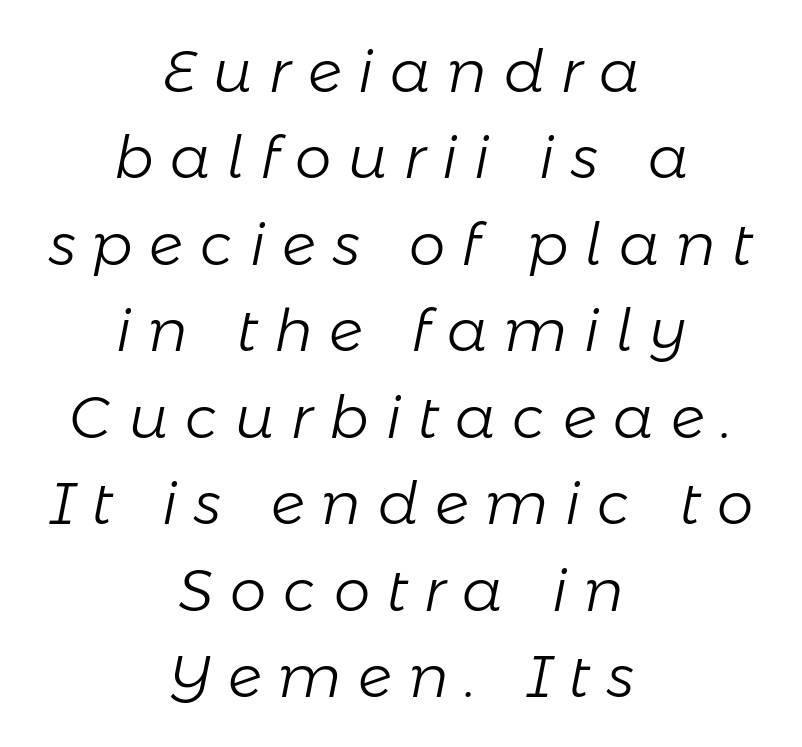
The image shows 58 px light type, italic (leaning right); set centered, normal line spacing (1.49x), unusually wide letter spacing (+0.29 em), not underlined; low stroke contrast and a medium x-height.
